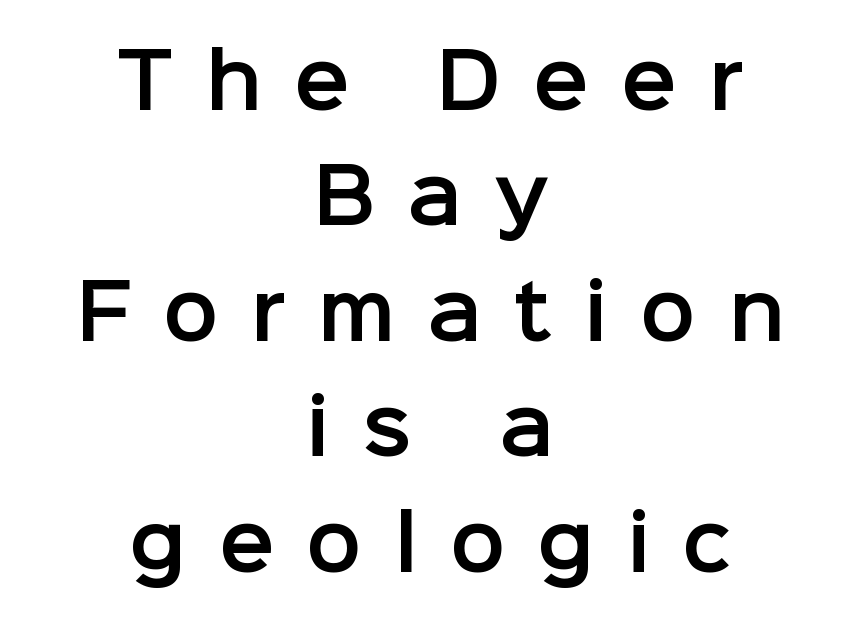
Q: Is the text italic (slanted)? A: No, it is upright.
Q: Is the typeface a serif or a sans-serif typeface? A: Sans-serif.
Q: Is the text underlined? A: No.
Q: How is the paragraph aligned? A: Centered.
Q: Is the spacing between letters normal or unusually wide? A: Unusually wide.
Q: Is the spacing between lines tight, normal or loose? A: Normal.
Q: Width (condensed, normal, or wide)? A: Normal.
Q: Stroke contrast? A: Low.
Q: x-height? A: Medium.
Q: Monospaced? A: No.
